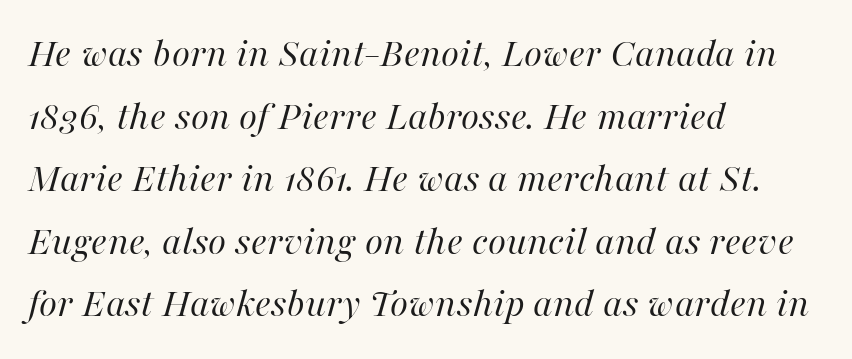
Q: Is the text bold? A: No.
Q: Is the text italic (slanted)? A: Yes, it leans right by about 16 degrees.
Q: Is the text underlined? A: No.
Q: How is the paragraph aligned? A: Left-aligned.
Q: Is the spacing between letters normal or unusually wide? A: Normal.
Q: Is the spacing between lines tight, normal or loose? A: Normal.
Q: Width (condensed, normal, or wide)? A: Normal.
Q: Stroke contrast? A: High.
Q: x-height? A: Medium.
Q: Monospaced? A: No.
